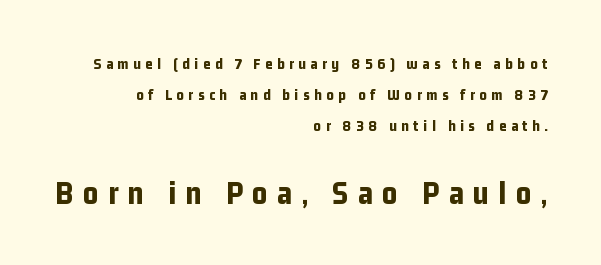
{"serif": "no", "italic": "no", "bold": "yes", "weight": "bold", "width": "condensed", "stroke_contrast": "low", "x_height": "medium", "monospaced": "no", "underline": "no", "align": "right", "line_spacing": "loose", "line_spacing_ratio": 1.95, "letter_spacing": "wide", "letter_spacing_em": 0.28, "larger_block": "second", "size_ratio": 2.06, "glyph_px": 33}
